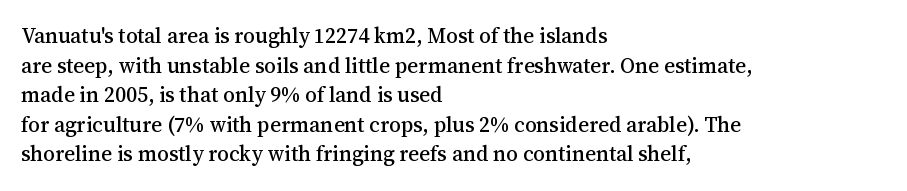
Q: Is the text italic (slanted)? A: No, it is upright.
Q: Is the text underlined? A: No.
Q: How is the paragraph aligned? A: Left-aligned.
Q: Is the spacing between letters normal or unusually wide? A: Normal.
Q: Is the spacing between lines tight, normal or loose? A: Normal.
